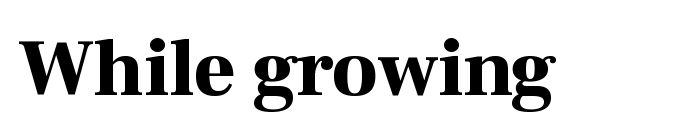
Here the designer chose a conventional face with non-uniform glyph widths. Quick note: not italic, upright. Honestly, the letter spacing is just normal — you wouldn't notice it. Note: serifs present on the glyphs. Bare-footed words on every line.
